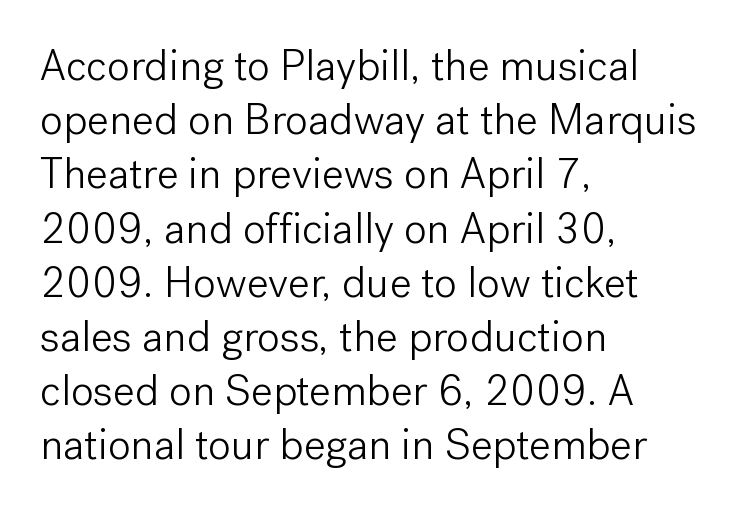
The image shows 43 px light sans-serif type, upright; set left-aligned, normal line spacing (1.26x), normal letter spacing, not underlined; low stroke contrast and a medium x-height.
